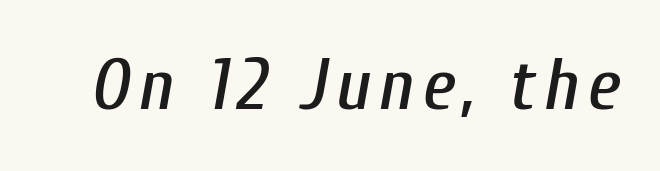
Looks like regular typesetting: each glyph gets only the width it needs. A bare baseline throughout the passage. Would a proofreader flag this as italicized? Yes.
